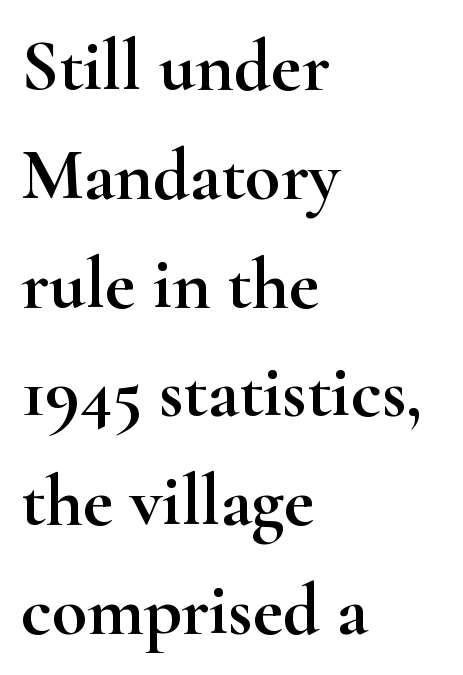
Q: Is the text italic (slanted)? A: No, it is upright.
Q: Is the typeface a serif or a sans-serif typeface? A: Serif.
Q: Is the text underlined? A: No.
Q: How is the paragraph aligned? A: Left-aligned.
Q: Is the spacing between letters normal or unusually wide? A: Normal.
Q: Is the spacing between lines tight, normal or loose? A: Normal.
Q: Width (condensed, normal, or wide)? A: Wide.
Q: Stroke contrast? A: High.
Q: x-height? A: Small.
Q: Monospaced? A: No.
